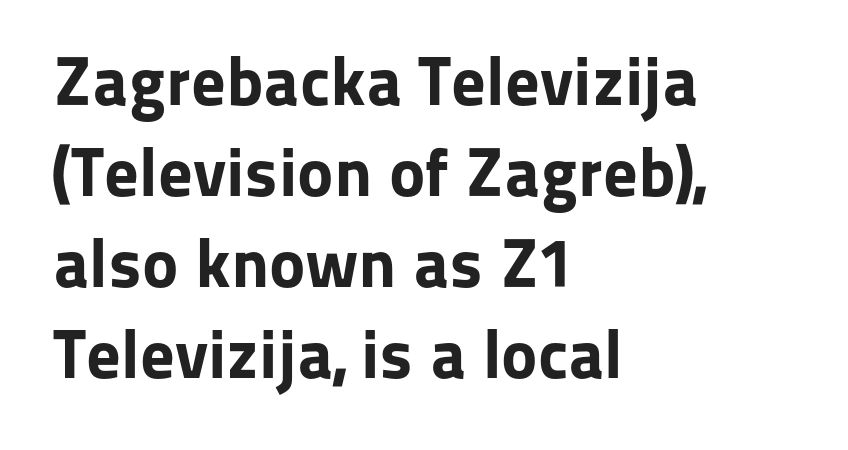
{"serif": "no", "italic": "no", "bold": "yes", "weight": "bold", "width": "normal", "stroke_contrast": "low", "x_height": "medium", "monospaced": "no", "underline": "no", "align": "left", "line_spacing": "normal", "line_spacing_ratio": 1.32, "letter_spacing": "normal", "letter_spacing_em": 0.0, "glyph_px": 69}
